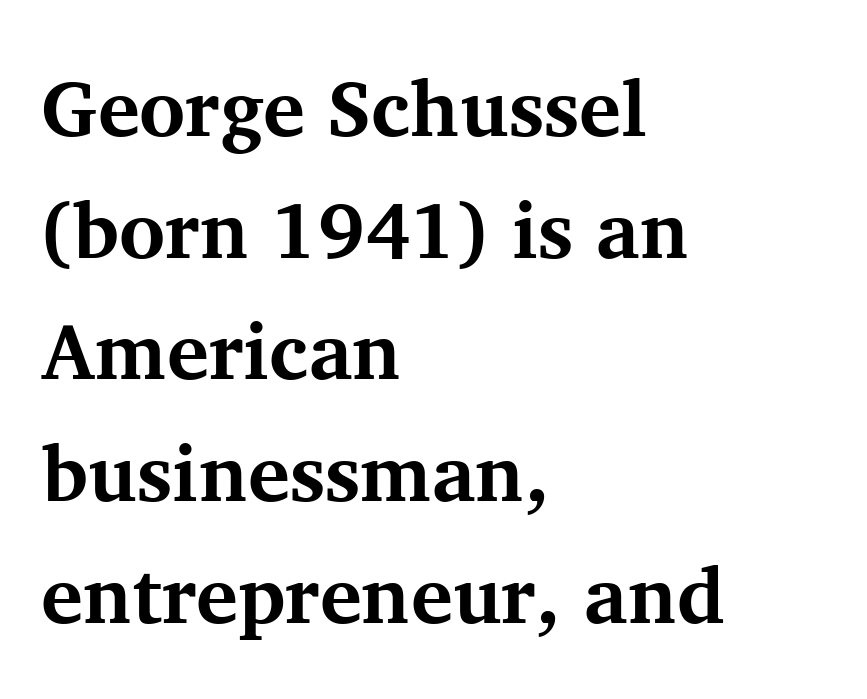
The image shows 79 px bold serif type, upright; set left-aligned, normal line spacing (1.54x), normal letter spacing, not underlined; medium stroke contrast and a medium x-height.
